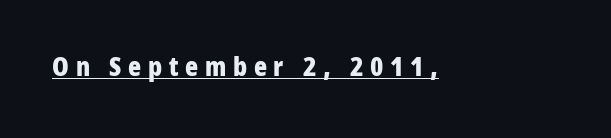
Look at the tracking — it's clearly loosened, letters drifting apart. In terms of posture, this sample is upright. This is heavy type, rendered in bold. This rendering features underlined lettering.
